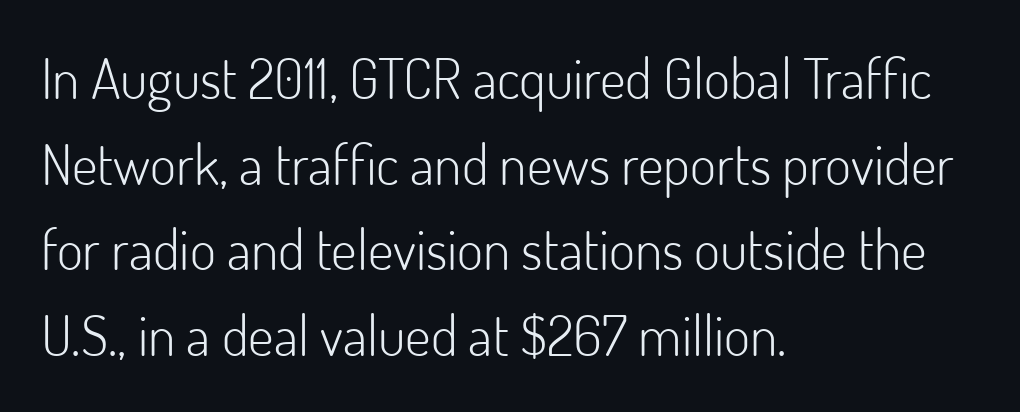
Q: Is the text bold? A: No.
Q: Is the text italic (slanted)? A: No, it is upright.
Q: Is the typeface a serif or a sans-serif typeface? A: Sans-serif.
Q: Is the text underlined? A: No.
Q: How is the paragraph aligned? A: Left-aligned.
Q: Is the spacing between letters normal or unusually wide? A: Normal.
Q: Is the spacing between lines tight, normal or loose? A: Normal.
Q: Width (condensed, normal, or wide)? A: Normal.
Q: Stroke contrast? A: Low.
Q: x-height? A: Small.
Q: Monospaced? A: No.
